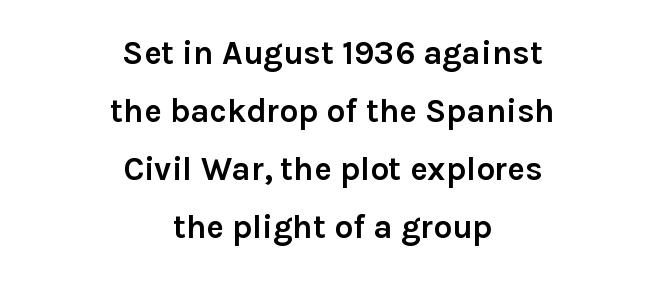
Q: Is the text bold? A: Yes.
Q: Is the text italic (slanted)? A: No, it is upright.
Q: Is the typeface a serif or a sans-serif typeface? A: Sans-serif.
Q: Is the text underlined? A: No.
Q: How is the paragraph aligned? A: Centered.
Q: Is the spacing between letters normal or unusually wide? A: Normal.
Q: Width (condensed, normal, or wide)? A: Normal.
Q: Stroke contrast? A: Low.
Q: x-height? A: Medium.
Q: Monospaced? A: No.
